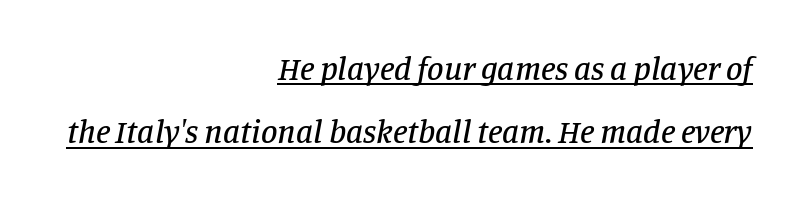
Q: Is the text italic (slanted)? A: Yes, it leans right by about 11 degrees.
Q: Is the typeface a serif or a sans-serif typeface? A: Serif.
Q: Is the text underlined? A: Yes.
Q: How is the paragraph aligned? A: Right-aligned.
Q: Is the spacing between letters normal or unusually wide? A: Normal.
Q: Is the spacing between lines tight, normal or loose? A: Loose.
Q: Width (condensed, normal, or wide)? A: Normal.
Q: Stroke contrast? A: Low.
Q: x-height? A: Large.
Q: Monospaced? A: No.
